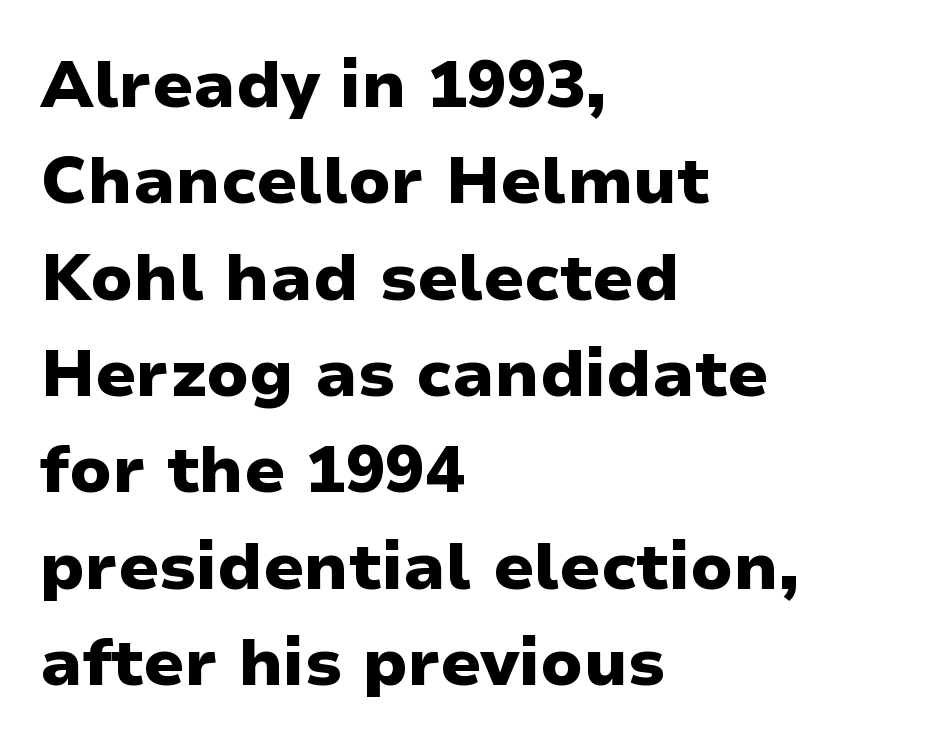
The image shows 66 px heavy sans-serif type, upright; set left-aligned, normal line spacing (1.46x), normal letter spacing, not underlined; low stroke contrast and a medium x-height.
